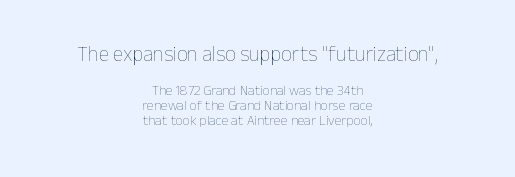
The image shows 21 px text type, upright; set centered, tight line spacing (1.09x), normal letter spacing, not underlined; the first (top) block is 1.5x larger.
